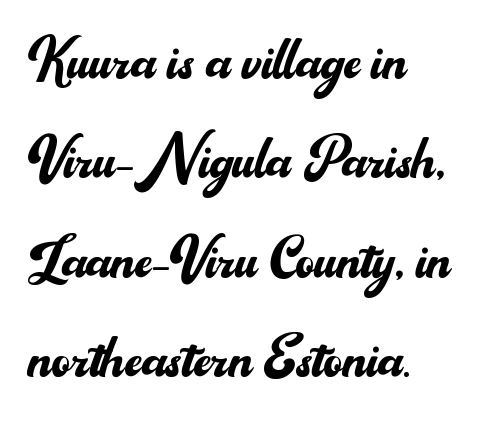
{"serif": "no", "bold": "no", "weight": "regular", "width": "normal", "stroke_contrast": "medium", "x_height": "small", "monospaced": "no", "underline": "no", "align": "left", "line_spacing": "normal", "line_spacing_ratio": 1.38, "letter_spacing": "normal", "letter_spacing_em": 0.0, "glyph_px": 72}
